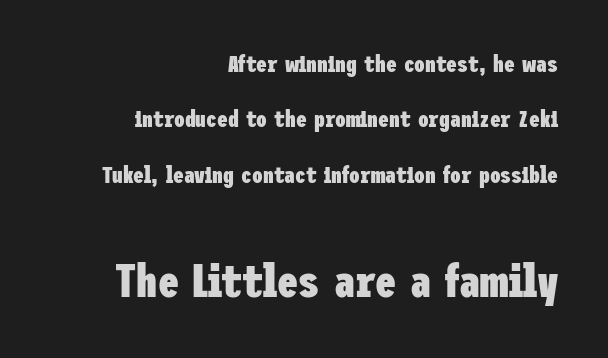
{"serif": "no", "italic": "no", "bold": "yes", "weight": "heavy", "width": "condensed", "stroke_contrast": "low", "x_height": "medium", "underline": "no", "align": "right", "line_spacing": "loose", "line_spacing_ratio": 2.31, "letter_spacing": "normal", "letter_spacing_em": 0.0, "larger_block": "second", "size_ratio": 1.96, "glyph_px": 47}
